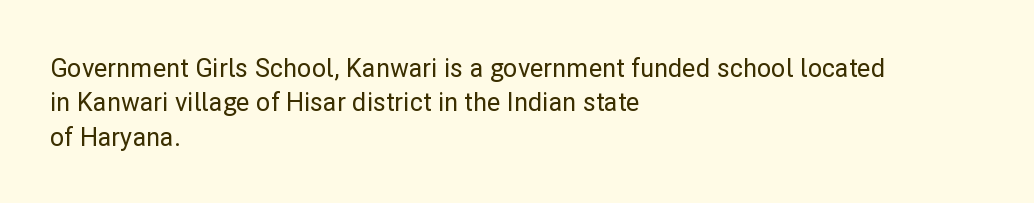
The image shows 25 px text type, upright; set left-aligned, normal line spacing (1.38x), normal letter spacing, not underlined.
